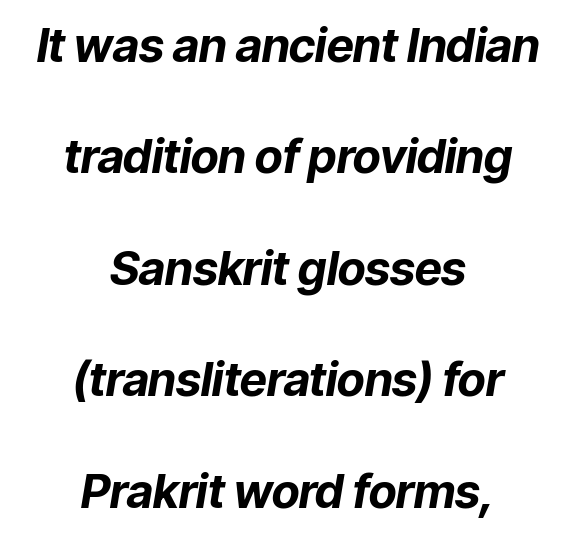
The image shows 47 px bold type, italic (leaning right); set centered, loose line spacing (2.37x), normal letter spacing, not underlined; low stroke contrast and a medium x-height.
